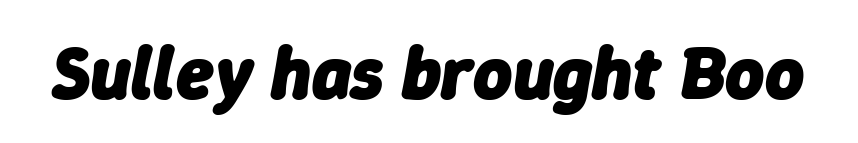
The image shows 75 px heavy type, italic (leaning right); set normal letter spacing, not underlined; low stroke contrast and a medium x-height.
